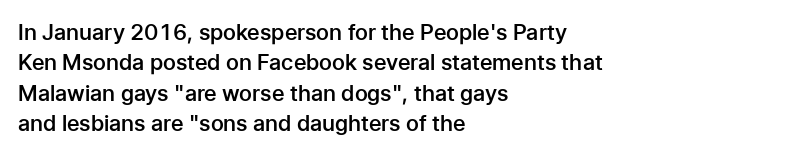
{"italic": "no", "bold": "semi", "underline": "no", "align": "left", "line_spacing": "normal", "line_spacing_ratio": 1.38, "letter_spacing": "normal", "letter_spacing_em": 0.0, "glyph_px": 22}
